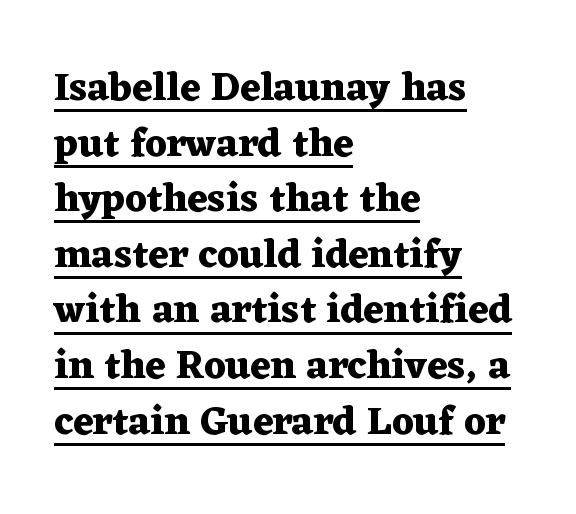
The horizontal fit of the characters is conventional and even. Underline: present. Every character sits straight up, as roman type does. Note: serifs present on the glyphs. Look at the stroke-to-counter ratio: heavy, a bold. A classic flush-left, rag-right setting is used for this passage.
